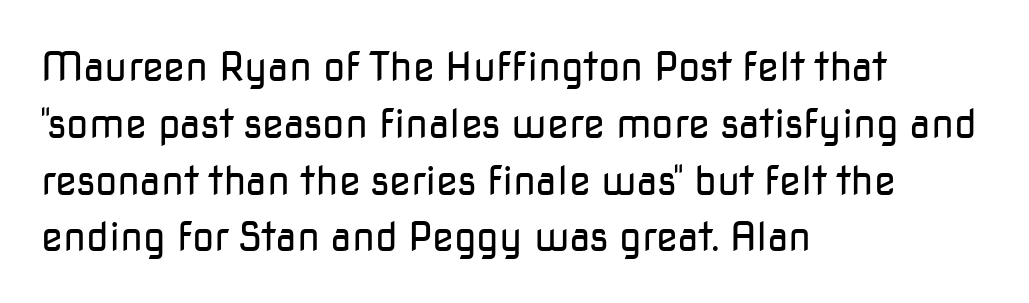
Q: Is the text bold? A: No.
Q: Is the text italic (slanted)? A: No, it is upright.
Q: Is the typeface a serif or a sans-serif typeface? A: Sans-serif.
Q: Is the text underlined? A: No.
Q: How is the paragraph aligned? A: Left-aligned.
Q: Is the spacing between letters normal or unusually wide? A: Normal.
Q: Is the spacing between lines tight, normal or loose? A: Normal.
Q: Width (condensed, normal, or wide)? A: Normal.
Q: Stroke contrast? A: Low.
Q: x-height? A: Medium.
Q: Monospaced? A: No.
